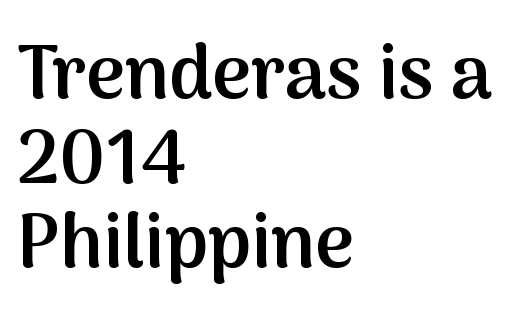
The lettering holds an erect, upright posture throughout. The designer dialed line spacing down below the default. Character widths vary here, with narrow letters taking less room than wide ones. Bare-footed words on every line. Caption: semibold face, moderately heavy strokes.
